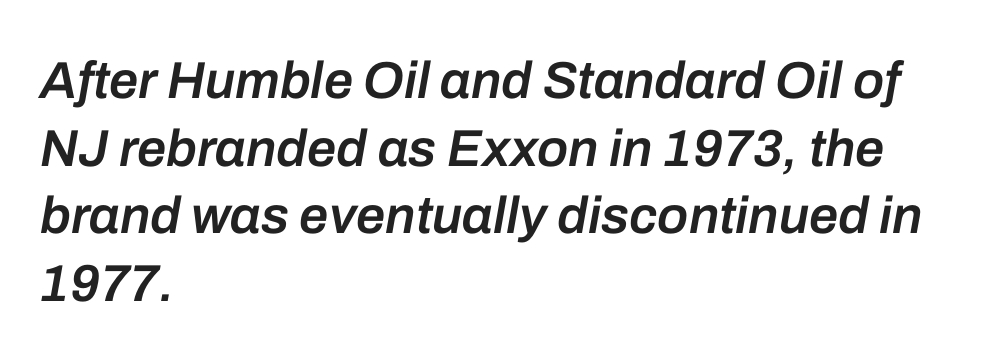
Q: Is the text bold? A: Semi-bold.
Q: Is the text italic (slanted)? A: Yes, it leans right by about 10 degrees.
Q: Is the text underlined? A: No.
Q: How is the paragraph aligned? A: Left-aligned.
Q: Is the spacing between letters normal or unusually wide? A: Normal.
Q: Is the spacing between lines tight, normal or loose? A: Normal.
Q: Width (condensed, normal, or wide)? A: Normal.
Q: Stroke contrast? A: Low.
Q: x-height? A: Medium.
Q: Monospaced? A: No.
